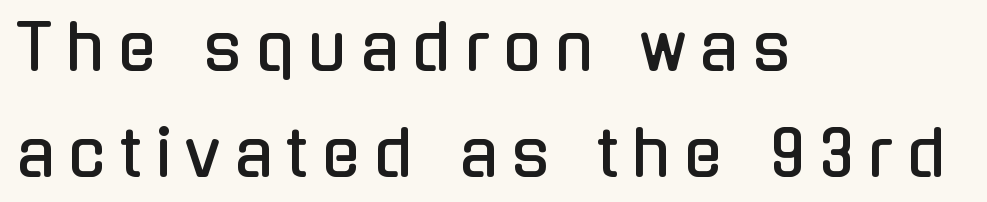
Regarding leading, the lines here are spaced in the standard way. These lines are set flush left with a ragged right edge. Inter-character spacing is expanded well beyond the font's built-in metrics. No feet cap the strokes, marking this as sans-serif type.
